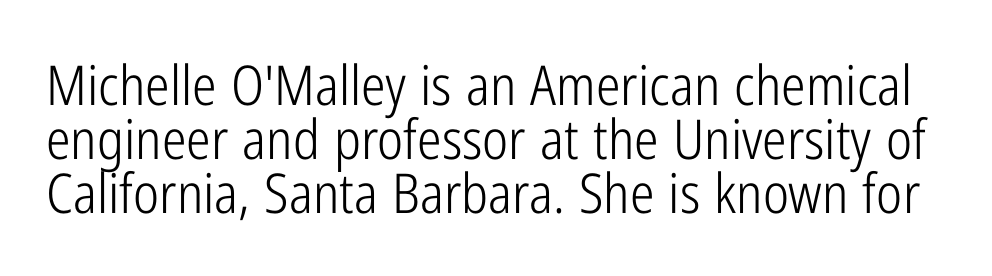
{"serif": "no", "italic": "no", "bold": "no", "weight": "light", "width": "condensed", "stroke_contrast": "low", "x_height": "medium", "monospaced": "no", "underline": "no", "line_spacing": "tight", "line_spacing_ratio": 0.98, "letter_spacing": "normal", "letter_spacing_em": 0.0, "glyph_px": 55}
